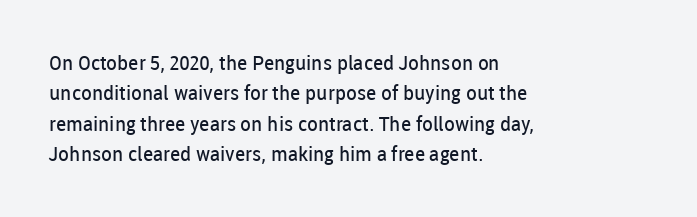
{"italic": "no", "bold": "no", "underline": "no", "align": "left", "line_spacing": "normal", "line_spacing_ratio": 1.52, "letter_spacing": "normal", "letter_spacing_em": 0.0, "glyph_px": 20}
